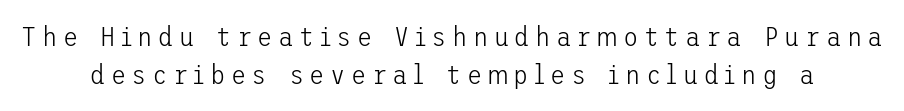
Grotesque or geometric, the face here clearly has no serifs. Summary of weight: not heavy and not bold. Tall strokes in this sample are plumb rather than angled. The rendering uses a moderate line-height, typical for paragraphs.
